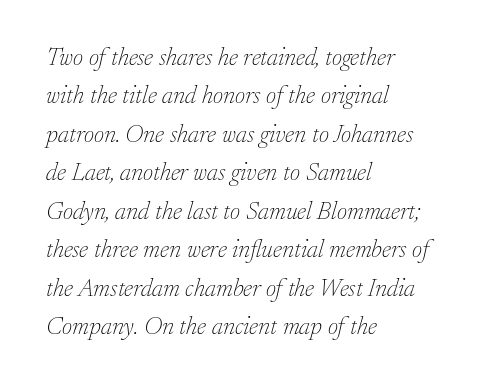
{"italic": "yes", "lean": "right", "slant_degrees": 17, "bold": "no", "underline": "no", "align": "left", "line_spacing": "normal", "line_spacing_ratio": 1.54, "letter_spacing": "normal", "letter_spacing_em": 0.0, "glyph_px": 25}
